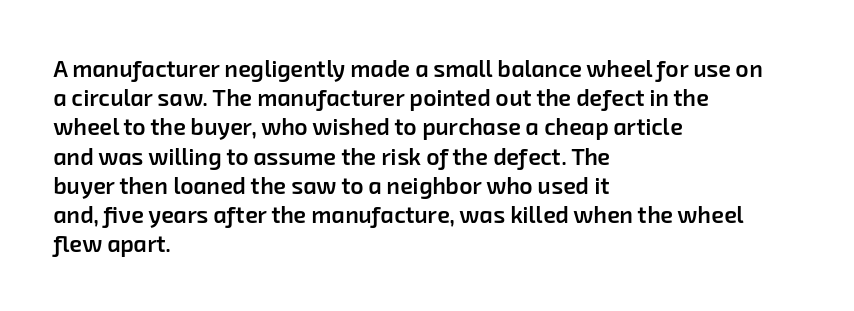
Horizontal alignment here is leftward, the default for most running prose. Lines of text with bare space underneath. In terms of weight, the rendering is demibold, just under bold. Is there much room between lines? A standard amount, neither cramped nor airy. Between one letter and the next there's only the usual sliver of space.
